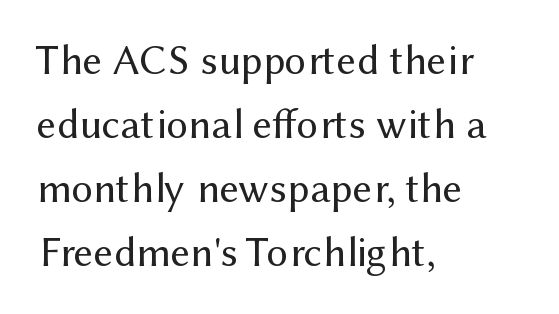
The image shows 43 px regular-weight sans-serif type, upright; set left-aligned, normal line spacing (1.49x), normal letter spacing, not underlined; medium stroke contrast and a medium x-height.
